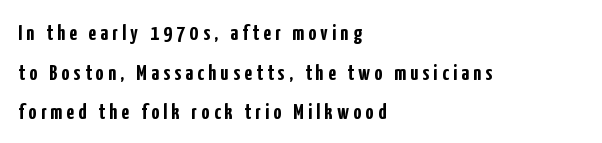
This rendering widens character spacing well past its baseline value. Every letter is thick-stroked: bold, no question. These lines stack with their left ends in a neat column. Type without underlining.
